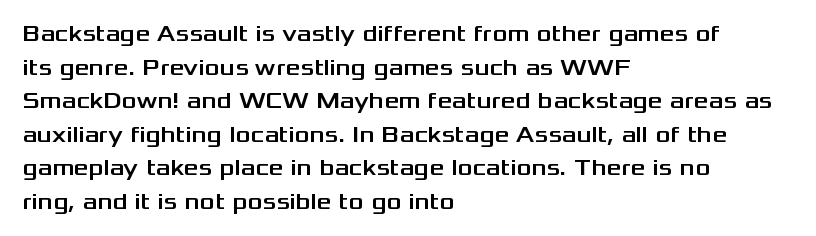
Q: Is the text italic (slanted)? A: No, it is upright.
Q: Is the text underlined? A: No.
Q: How is the paragraph aligned? A: Left-aligned.
Q: Is the spacing between letters normal or unusually wide? A: Normal.
Q: Is the spacing between lines tight, normal or loose? A: Normal.
